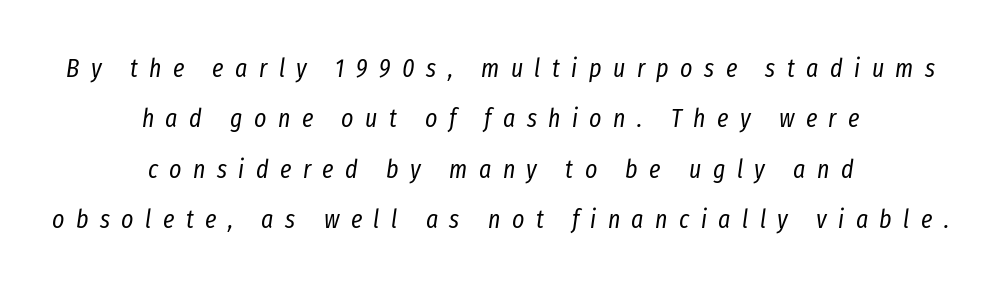
{"italic": "yes", "lean": "right", "slant_degrees": 8, "bold": "no", "underline": "no", "align": "center", "line_spacing": "loose", "line_spacing_ratio": 1.94, "letter_spacing": "wide", "letter_spacing_em": 0.44, "glyph_px": 26}
